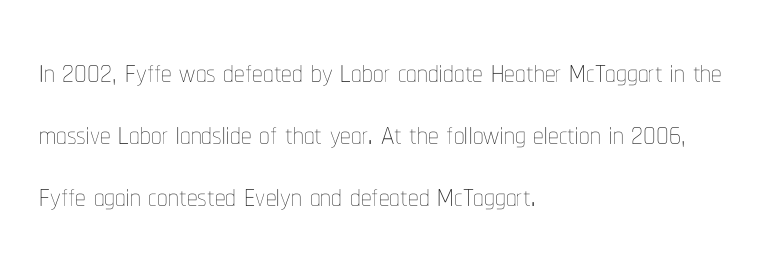
Q: Is the text bold? A: No.
Q: Is the text italic (slanted)? A: No, it is upright.
Q: Is the text underlined? A: No.
Q: How is the paragraph aligned? A: Left-aligned.
Q: Is the spacing between letters normal or unusually wide? A: Normal.
Q: Is the spacing between lines tight, normal or loose? A: Normal.
Q: Width (condensed, normal, or wide)? A: Condensed.
Q: Stroke contrast? A: Low.
Q: x-height? A: Medium.
Q: Monospaced? A: No.
